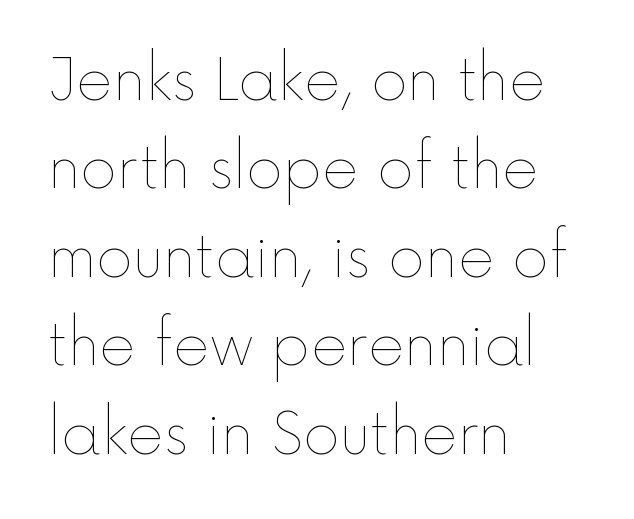
Inter-character spacing is left at the font's built-in metrics. The rendering uses a moderate line-height, typical for paragraphs. If you drew a ruler down the left edge, every line would touch it. Beneath every word, the page is bare. You could not count columns in this text — the font is proportionally spaced.
